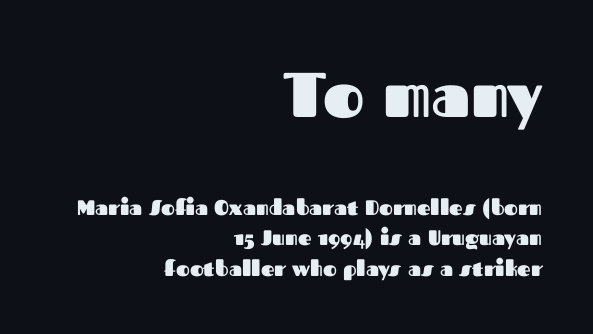
{"serif": "no", "italic": "no", "bold": "yes", "weight": "heavy", "width": "normal", "stroke_contrast": "medium", "x_height": "medium", "monospaced": "no", "underline": "no", "align": "right", "line_spacing": "normal", "line_spacing_ratio": 1.45, "letter_spacing": "normal", "letter_spacing_em": 0.0, "larger_block": "first", "size_ratio": 3.0, "glyph_px": 63}
